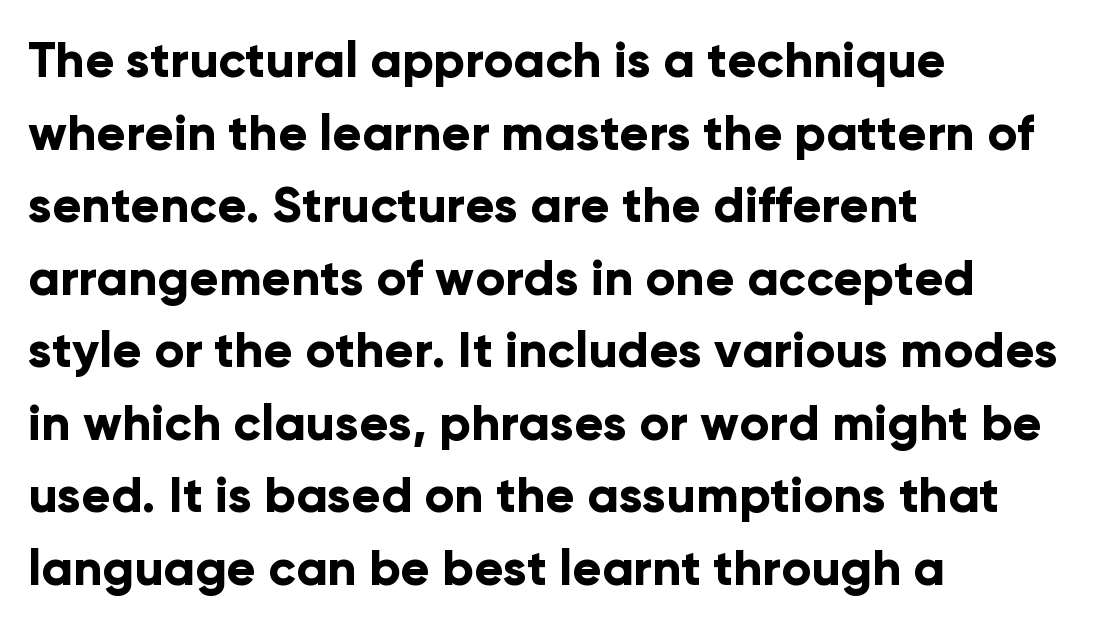
{"serif": "no", "italic": "no", "bold": "yes", "weight": "bold", "width": "normal", "stroke_contrast": "low", "x_height": "medium", "monospaced": "no", "underline": "no", "align": "left", "line_spacing": "normal", "line_spacing_ratio": 1.48, "letter_spacing": "normal", "letter_spacing_em": 0.0, "glyph_px": 49}
